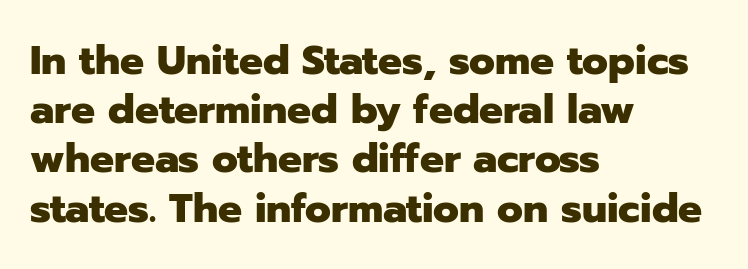
{"serif": "no", "italic": "no", "bold": "yes", "weight": "heavy", "width": "normal", "stroke_contrast": "low", "x_height": "medium", "monospaced": "no", "underline": "no", "align": "left", "line_spacing_ratio": 1.23, "letter_spacing": "normal", "letter_spacing_em": 0.0, "glyph_px": 40}
